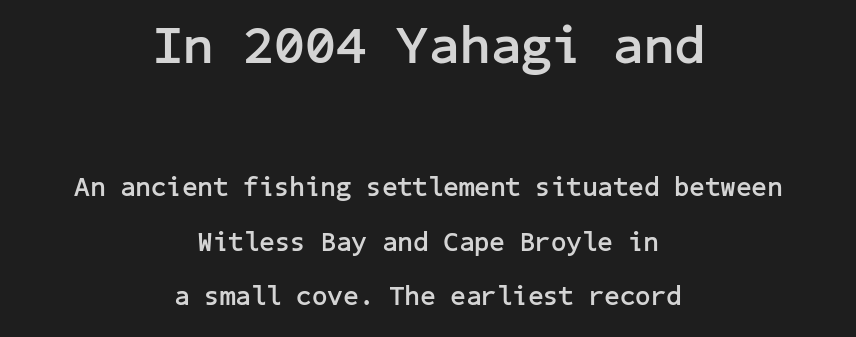
Q: Is the text bold? A: Yes.
Q: Is the text italic (slanted)? A: No, it is upright.
Q: Is the typeface a serif or a sans-serif typeface? A: Sans-serif.
Q: Is the text underlined? A: No.
Q: How is the paragraph aligned? A: Centered.
Q: Is the spacing between letters normal or unusually wide? A: Normal.
Q: Is the spacing between lines tight, normal or loose? A: Loose.
Q: Which block of text is set in a larger size, the first (top) or the second (bottom)? A: The first (top) one.
Q: Width (condensed, normal, or wide)? A: Normal.
Q: Stroke contrast? A: Low.
Q: x-height? A: Medium.
